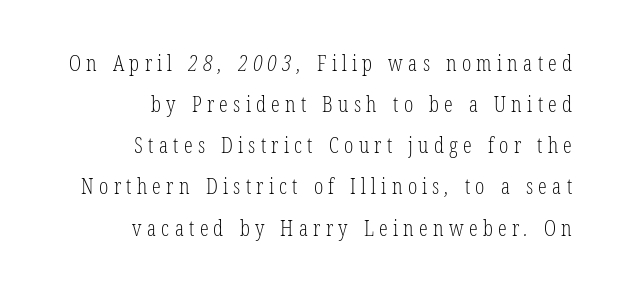
{"bold": "no", "underline": "no", "align": "right", "line_spacing_ratio": 1.87, "letter_spacing": "wide", "letter_spacing_em": 0.24, "glyph_px": 22}
